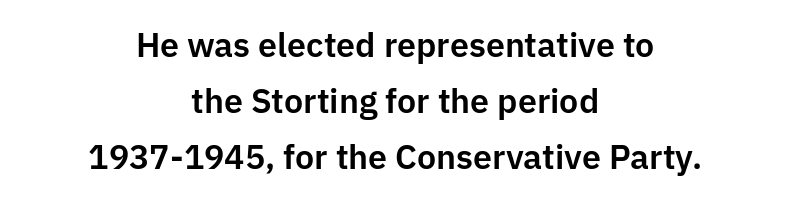
{"serif": "no", "italic": "no", "width": "normal", "stroke_contrast": "low", "x_height": "medium", "monospaced": "no", "underline": "no", "align": "center", "line_spacing": "normal", "line_spacing_ratio": 1.65, "letter_spacing": "normal", "letter_spacing_em": 0.0, "glyph_px": 34}
